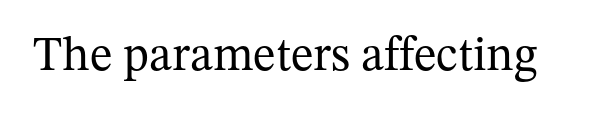
The image shows 48 px regular-weight serif type, upright; set normal letter spacing, not underlined; medium stroke contrast and a medium x-height.
